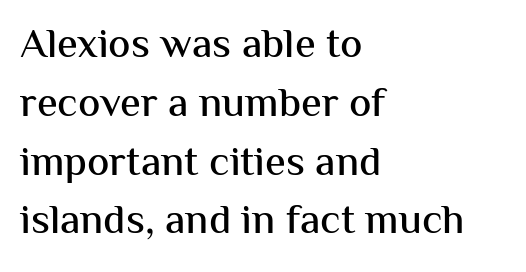
Is there any slant? The stems are plumb. The letters advance in unequal steps, a hallmark of proportional type. Nothing unusual about the tracking: characters are spaced as the font intends. Line starts are locked; line ends wander. Just letters on the line, the space beneath them empty. Notice how descenders clear the ascenders below comfortably — that's standard leading.
